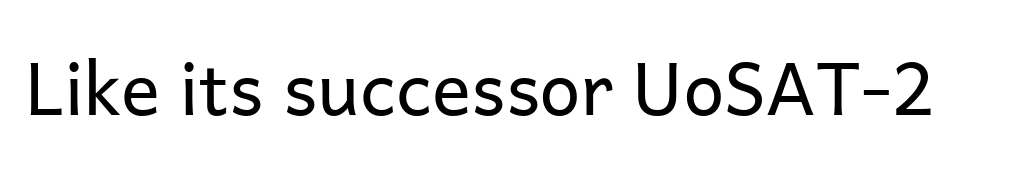
Notice how the stems are strictly vertical — no italics here. There is no visible air inserted between adjacent glyphs. Look at the bottom of the vertical strokes: they stop flat, with no serifs. The font is comparable to plain body text, perhaps lighter. Anything drawn beneath the words? Only blank space.
